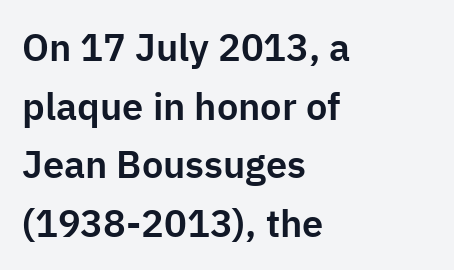
Q: Is the text italic (slanted)? A: No, it is upright.
Q: Is the typeface a serif or a sans-serif typeface? A: Sans-serif.
Q: Is the text underlined? A: No.
Q: How is the paragraph aligned? A: Left-aligned.
Q: Is the spacing between letters normal or unusually wide? A: Normal.
Q: Is the spacing between lines tight, normal or loose? A: Normal.
Q: Width (condensed, normal, or wide)? A: Normal.
Q: Stroke contrast? A: Low.
Q: x-height? A: Medium.
Q: Monospaced? A: No.
